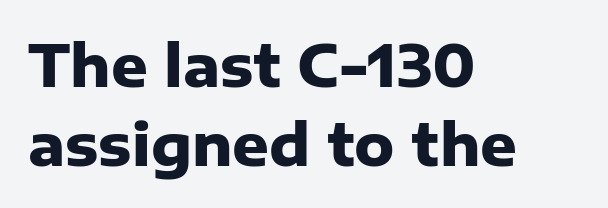
The image shows 57 px heavy sans-serif type, upright; set left-aligned, normal line spacing (1.39x), normal letter spacing, not underlined; low stroke contrast and a medium x-height.
